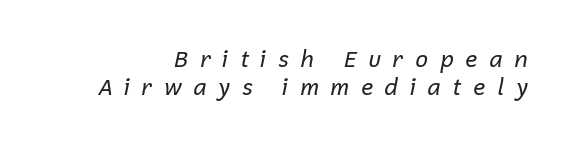
{"italic": "yes", "lean": "right", "slant_degrees": 12, "bold": "no", "underline": "no", "line_spacing_ratio": 1.22, "letter_spacing": "wide", "letter_spacing_em": 0.48, "glyph_px": 23}
